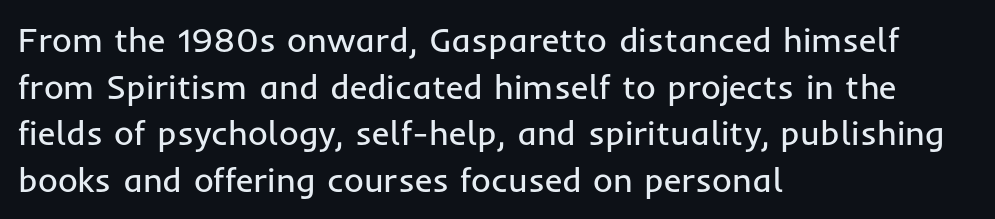
{"serif": "no", "italic": "no", "bold": "no", "weight": "regular", "width": "normal", "stroke_contrast": "low", "x_height": "medium", "monospaced": "no", "underline": "no", "align": "left", "line_spacing": "normal", "line_spacing_ratio": 1.37, "letter_spacing": "normal", "letter_spacing_em": 0.0, "glyph_px": 34}
